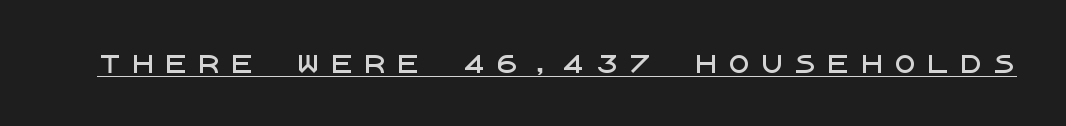
{"italic": "no", "underline": "yes", "letter_spacing": "wide", "letter_spacing_em": 0.38, "glyph_px": 24}
